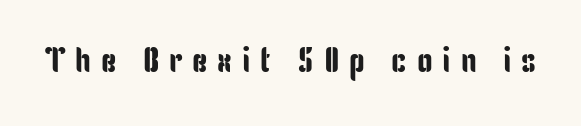
This sample has the flowing, uneven cadence of proportional lettering. This sample uses expanded letter spacing, leaving extra air between glyphs. The font's upright variant was chosen for this text. The passage shown is not underscored anywhere. Unlike a traditional serif, this face leaves its strokes unadorned.
